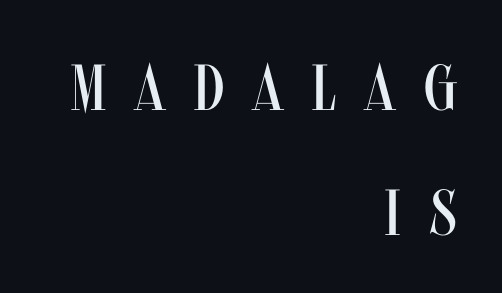
The tracking jumps out immediately: characters are airy and widely separated. These glyphs show unthickened strokes, regular width or finer. Quick note: not italic, upright. I'd call this a sans setting — the letters go barefoot. The paragraph shown leans on its right margin.
